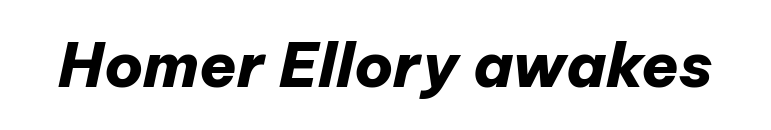
{"italic": "yes", "lean": "right", "slant_degrees": 12, "bold": "yes", "weight": "heavy", "width": "normal", "stroke_contrast": "low", "x_height": "medium", "monospaced": "no", "underline": "no", "letter_spacing": "normal", "letter_spacing_em": 0.0, "glyph_px": 61}
